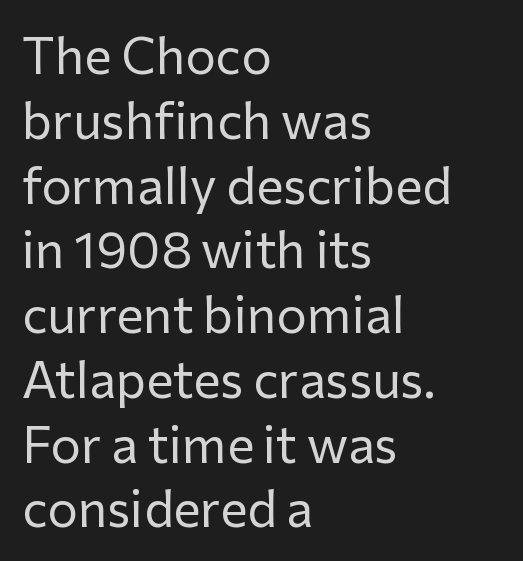
Q: Is the text bold? A: No.
Q: Is the text italic (slanted)? A: No, it is upright.
Q: Is the typeface a serif or a sans-serif typeface? A: Sans-serif.
Q: Is the text underlined? A: No.
Q: How is the paragraph aligned? A: Left-aligned.
Q: Is the spacing between letters normal or unusually wide? A: Normal.
Q: Is the spacing between lines tight, normal or loose? A: Normal.
Q: Width (condensed, normal, or wide)? A: Normal.
Q: Stroke contrast? A: Low.
Q: x-height? A: Medium.
Q: Monospaced? A: No.
